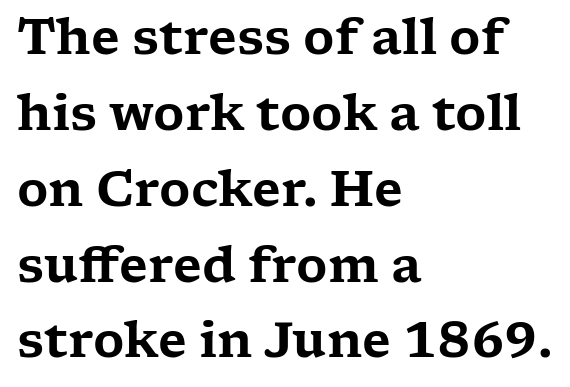
{"serif": "yes", "italic": "no", "width": "wide", "stroke_contrast": "low", "x_height": "medium", "monospaced": "no", "underline": "no", "align": "left", "line_spacing": "normal", "line_spacing_ratio": 1.58, "letter_spacing": "normal", "letter_spacing_em": 0.0, "glyph_px": 48}
